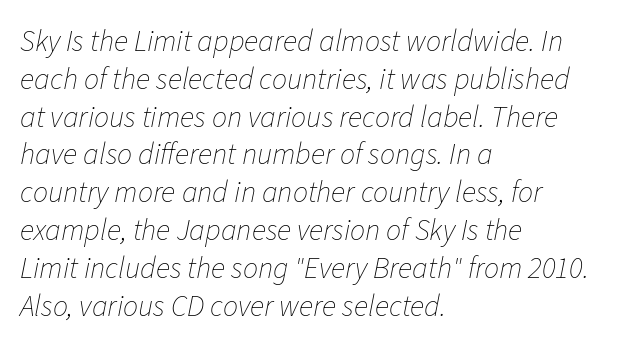
{"italic": "yes", "lean": "right", "slant_degrees": 11, "bold": "no", "weight": "thin", "width": "normal", "stroke_contrast": "low", "x_height": "medium", "monospaced": "no", "underline": "no", "align": "left", "line_spacing": "normal", "line_spacing_ratio": 1.26, "letter_spacing": "normal", "letter_spacing_em": 0.0, "glyph_px": 30}
